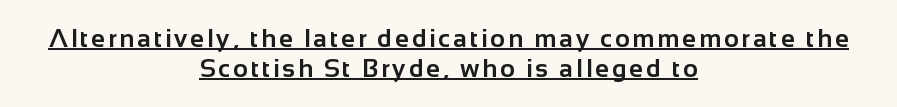
{"italic": "no", "bold": "yes", "underline": "yes", "align": "center", "line_spacing_ratio": 1.2, "glyph_px": 25}
